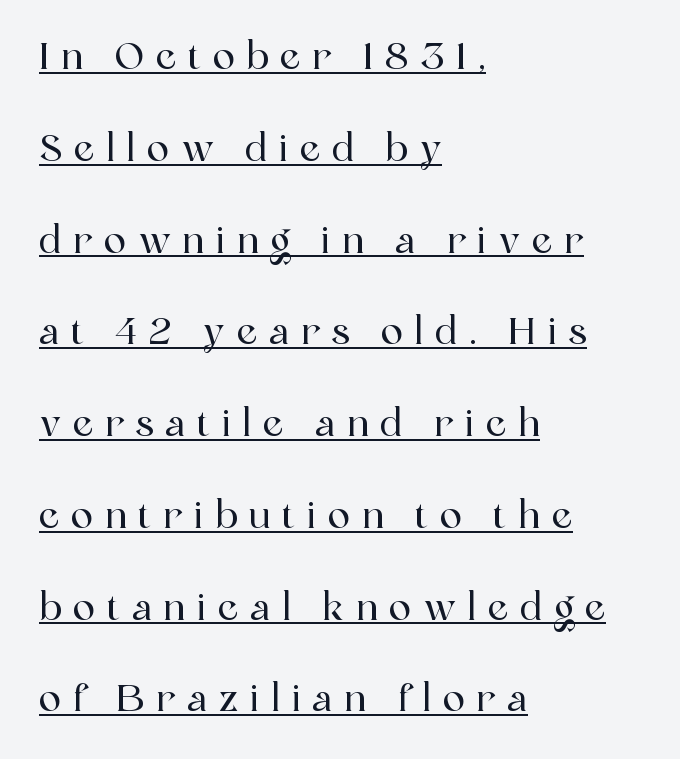
{"serif": "yes", "italic": "no", "width": "normal", "x_height": "medium", "monospaced": "no", "underline": "yes", "align": "left", "line_spacing": "loose", "line_spacing_ratio": 2.48, "letter_spacing": "wide", "letter_spacing_em": 0.31, "glyph_px": 37}
